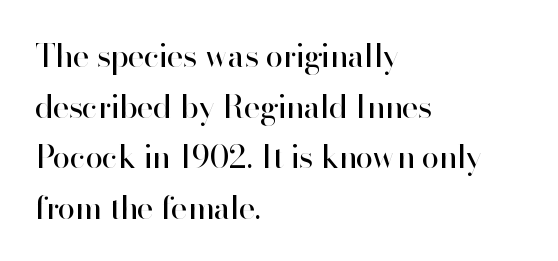
{"serif": "no", "italic": "no", "bold": "no", "weight": "regular", "width": "normal", "stroke_contrast": "high", "x_height": "small", "monospaced": "no", "underline": "no", "align": "left", "line_spacing": "normal", "line_spacing_ratio": 1.58, "letter_spacing": "normal", "letter_spacing_em": 0.0, "glyph_px": 32}
